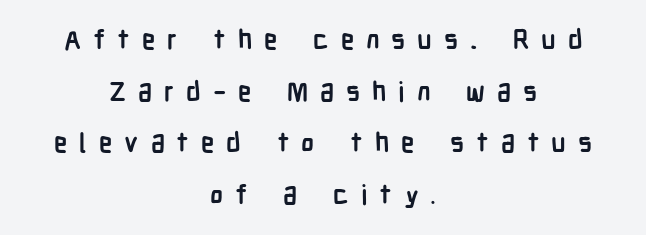
Q: Is the text bold? A: Yes.
Q: Is the text italic (slanted)? A: No, it is upright.
Q: Is the text underlined? A: No.
Q: How is the paragraph aligned? A: Centered.
Q: Is the spacing between letters normal or unusually wide? A: Unusually wide.
Q: Is the spacing between lines tight, normal or loose? A: Loose.
